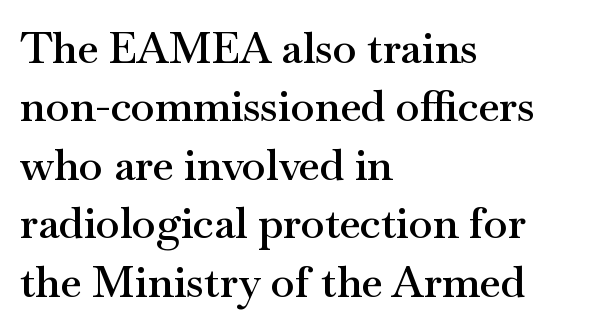
Q: Is the text bold? A: Semi-bold.
Q: Is the text italic (slanted)? A: No, it is upright.
Q: Is the typeface a serif or a sans-serif typeface? A: Serif.
Q: Is the text underlined? A: No.
Q: How is the paragraph aligned? A: Left-aligned.
Q: Is the spacing between letters normal or unusually wide? A: Normal.
Q: Is the spacing between lines tight, normal or loose? A: Normal.
Q: Width (condensed, normal, or wide)? A: Wide.
Q: Stroke contrast? A: Medium.
Q: x-height? A: Small.
Q: Monospaced? A: No.
